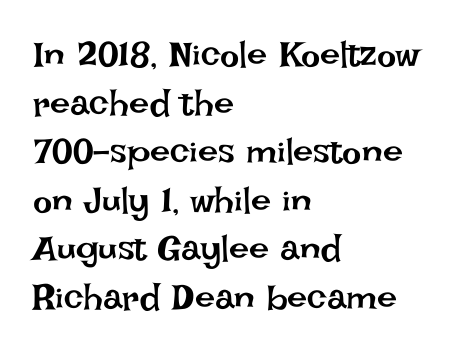
The image shows 36 px regular-weight type, upright; set left-aligned, normal line spacing (1.35x), normal letter spacing, not underlined; low stroke contrast and a large x-height.
